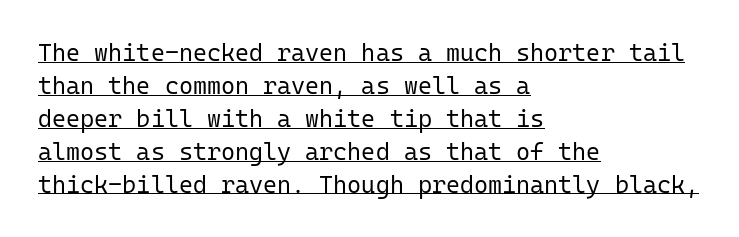
The image shows 24 px text type, upright; set left-aligned, normal line spacing (1.37x), normal letter spacing, underlined.
